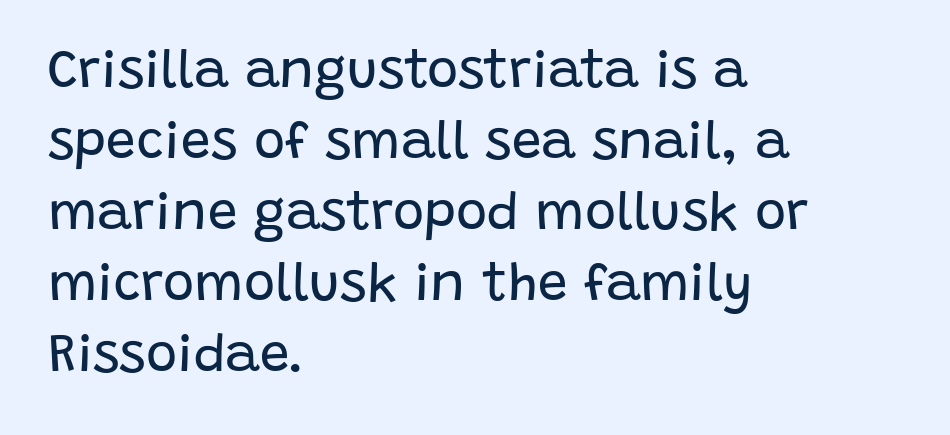
Is there any slant? The stems are plumb. The leading is moderate, giving the passage an even texture. Clear beneath every line of the passage. Horizontally, the lines are justified to the leading edge only. Looks like regular typesetting: each glyph gets only the width it needs.
